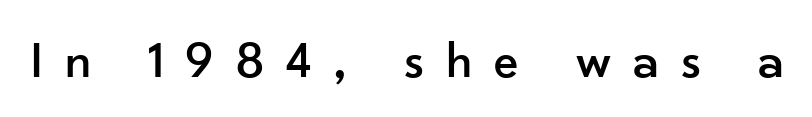
The image shows 52 px sans-serif type, upright; set unusually wide letter spacing (+0.42 em), not underlined; low stroke contrast and a small x-height.
